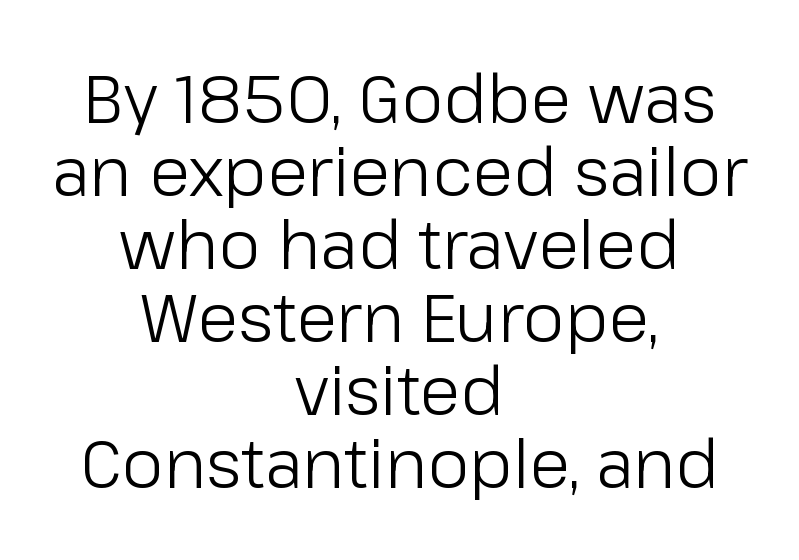
{"serif": "no", "italic": "no", "bold": "no", "weight": "light", "width": "normal", "stroke_contrast": "low", "x_height": "medium", "monospaced": "no", "underline": "no", "align": "center", "line_spacing": "tight", "line_spacing_ratio": 1.09, "letter_spacing": "normal", "letter_spacing_em": 0.0, "glyph_px": 67}
